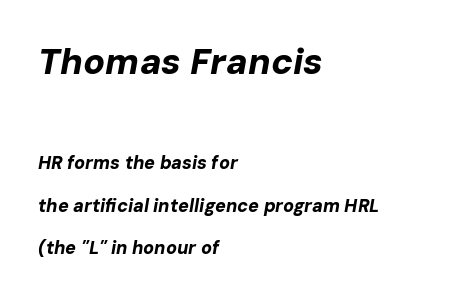
Q: Is the text bold? A: Yes.
Q: Is the text italic (slanted)? A: Yes, it leans right by about 10 degrees.
Q: Is the text underlined? A: No.
Q: How is the paragraph aligned? A: Left-aligned.
Q: Is the spacing between letters normal or unusually wide? A: Normal.
Q: Is the spacing between lines tight, normal or loose? A: Loose.
Q: Which block of text is set in a larger size, the first (top) or the second (bottom)? A: The first (top) one.
Q: Width (condensed, normal, or wide)? A: Normal.
Q: Stroke contrast? A: Low.
Q: x-height? A: Medium.
Q: Monospaced? A: No.
